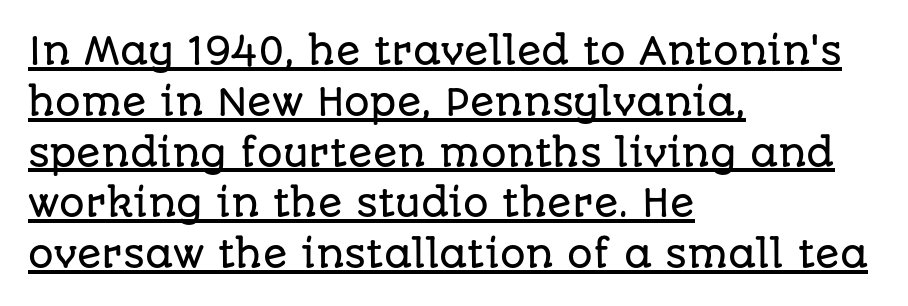
Q: Is the text italic (slanted)? A: No, it is upright.
Q: Is the typeface a serif or a sans-serif typeface? A: Sans-serif.
Q: Is the text underlined? A: Yes.
Q: How is the paragraph aligned? A: Left-aligned.
Q: Is the spacing between letters normal or unusually wide? A: Normal.
Q: Is the spacing between lines tight, normal or loose? A: Normal.
Q: Width (condensed, normal, or wide)? A: Normal.
Q: Stroke contrast? A: Low.
Q: x-height? A: Large.
Q: Monospaced? A: No.
